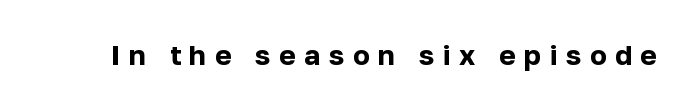
Bare-footed words on every line. Note the varied advance widths — an 'i' is clearly narrower than an 'm'. What kind of face is this? One without serifs — a sans. You can tell it's not italic because the verticals are truly vertical. Substantial extra tracking has been applied to these lines.
